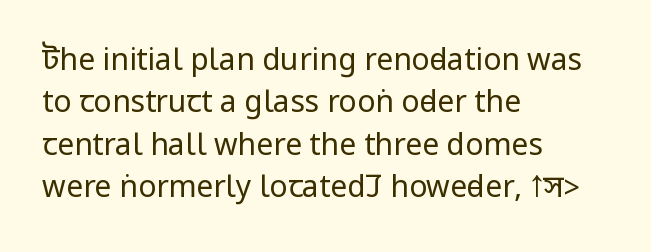
The image shows 30 px regular-weight, condensed sans-serif type, upright; set left-aligned, normal line spacing (1.41x), normal letter spacing, not underlined; low stroke contrast.
